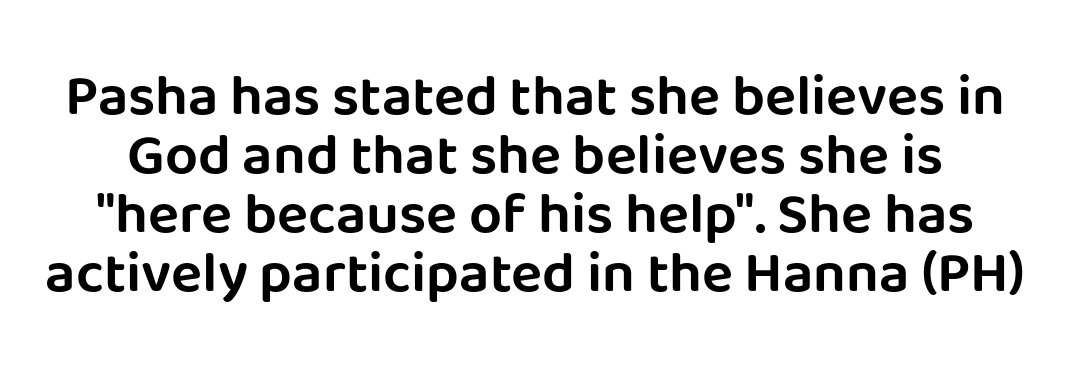
The passage shown is not underscored anywhere. When letters stand straight like this, we call the style roman or upright. The face used here is a sans, in the tradition of grotesques and geometrics. The line-height multiplier appears low, near solid setting. The tracking reads as untouched default to a designer's eye.
